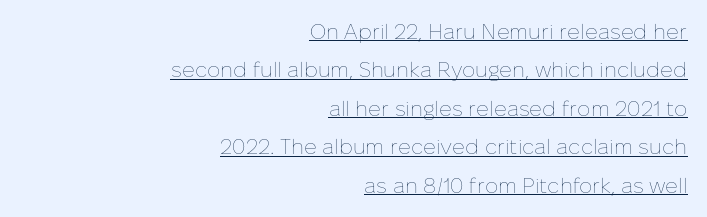
Q: Is the text bold? A: No.
Q: Is the text italic (slanted)? A: No, it is upright.
Q: Is the text underlined? A: Yes.
Q: How is the paragraph aligned? A: Right-aligned.
Q: Is the spacing between letters normal or unusually wide? A: Normal.
